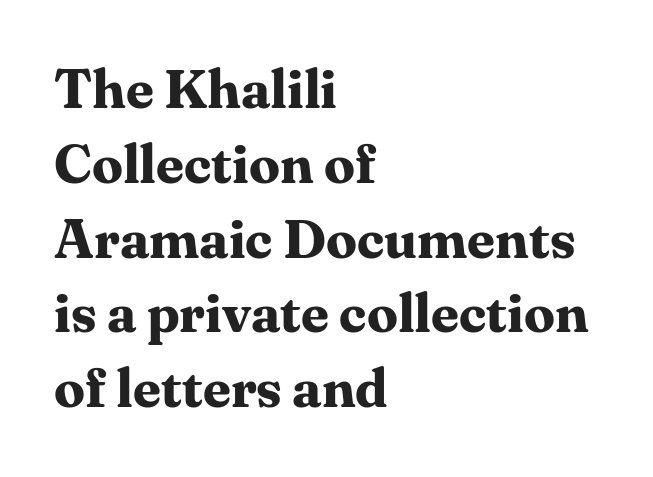
Bare-footed words on every line. Each line starts at the same left margin while the right side varies. Set as a true bold cut, around the 700 mark. You could call the tracking neutral — neither tight nor loose. The line-height multiplier appears to be the usual default.
